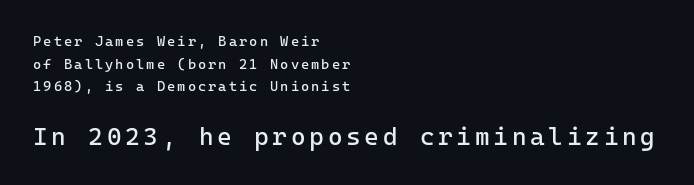
{"italic": "no", "bold": "no", "underline": "no", "align": "left", "line_spacing": "normal", "line_spacing_ratio": 1.62, "larger_block": "second", "size_ratio": 1.79, "glyph_px": 25}
